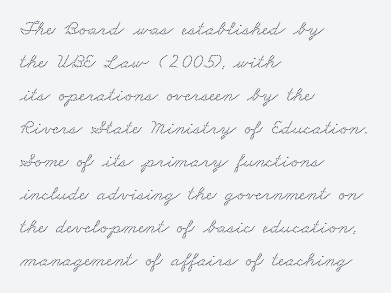
Q: Is the text underlined? A: No.
Q: How is the paragraph aligned? A: Left-aligned.
Q: Is the spacing between letters normal or unusually wide? A: Normal.
Q: Is the spacing between lines tight, normal or loose? A: Normal.
